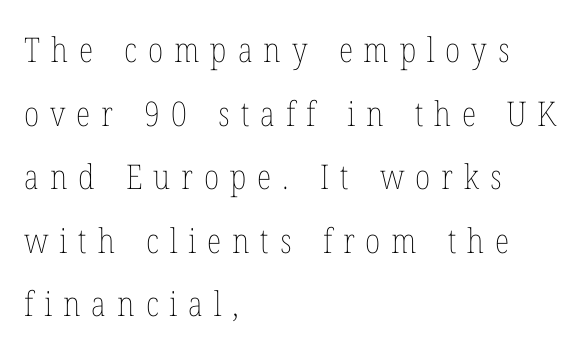
{"italic": "no", "bold": "no", "weight": "thin", "width": "condensed", "stroke_contrast": "low", "x_height": "medium", "monospaced": "no", "underline": "no", "align": "left", "line_spacing_ratio": 1.87, "letter_spacing": "wide", "letter_spacing_em": 0.32, "glyph_px": 34}
